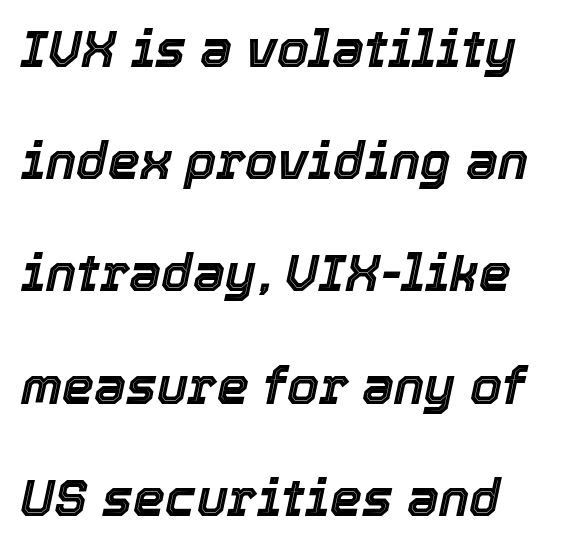
The image shows 51 px text type, italic (leaning right); set left-aligned, loose line spacing (2.2x), normal letter spacing, not underlined; a medium x-height.
